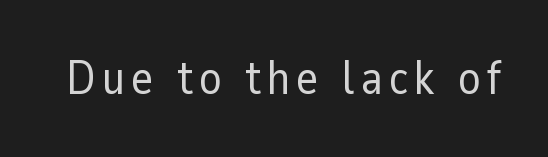
Q: Is the text bold? A: No.
Q: Is the text italic (slanted)? A: No, it is upright.
Q: Is the typeface a serif or a sans-serif typeface? A: Sans-serif.
Q: Is the text underlined? A: No.
Q: Width (condensed, normal, or wide)? A: Normal.
Q: Stroke contrast? A: Low.
Q: x-height? A: Medium.
Q: Monospaced? A: No.
